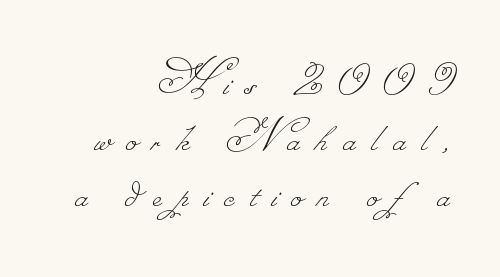
{"bold": "no", "weight": "thin", "width": "normal", "stroke_contrast": "low", "monospaced": "no", "underline": "no", "align": "right", "line_spacing": "tight", "line_spacing_ratio": 1.14, "letter_spacing": "wide", "letter_spacing_em": 0.32, "glyph_px": 49}
